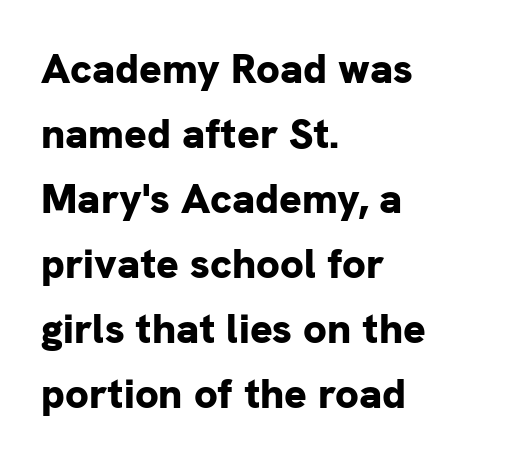
The image shows 42 px bold sans-serif type, upright; set left-aligned, normal line spacing (1.55x), normal letter spacing, not underlined; low stroke contrast and a medium x-height.
